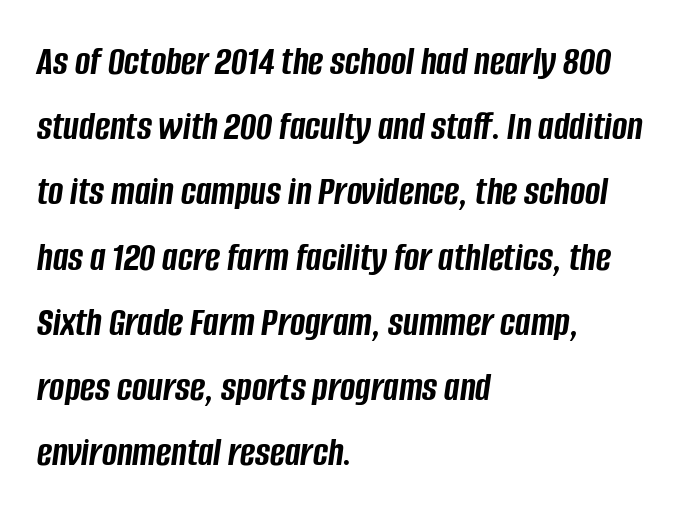
The image shows 41 px semibold, condensed type, italic (leaning right); set left-aligned, normal line spacing (1.59x), normal letter spacing, not underlined; low stroke contrast and a large x-height.
